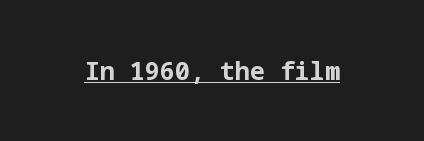
The face used here appears with an underline applied. Nope, not italic — everything's standing straight. This is heavy type, rendered in bold. Nobody touched the tracking dial on this one.
